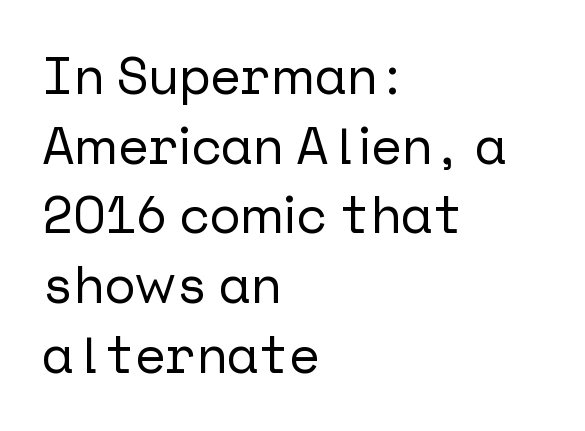
The image shows 52 px sans-serif type, upright; set left-aligned, normal line spacing (1.34x), normal letter spacing, not underlined; low stroke contrast and a medium x-height.
